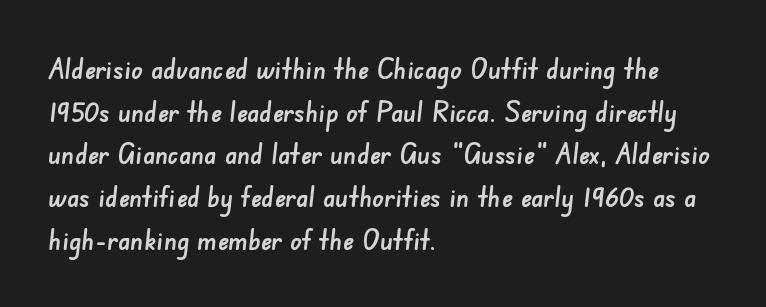
Q: Is the typeface a serif or a sans-serif typeface? A: Sans-serif.
Q: Is the text underlined? A: No.
Q: How is the paragraph aligned? A: Left-aligned.
Q: Is the spacing between letters normal or unusually wide? A: Normal.
Q: Is the spacing between lines tight, normal or loose? A: Normal.
Q: Width (condensed, normal, or wide)? A: Normal.
Q: Stroke contrast? A: Low.
Q: x-height? A: Small.
Q: Monospaced? A: No.
